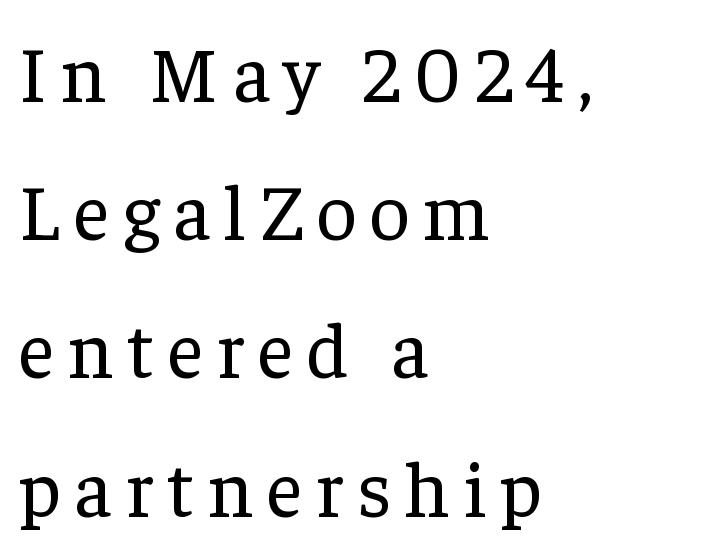
The image shows 79 px regular-weight serif type, upright; set left-aligned, line spacing 1.75x, not underlined; low stroke contrast and a medium x-height.
